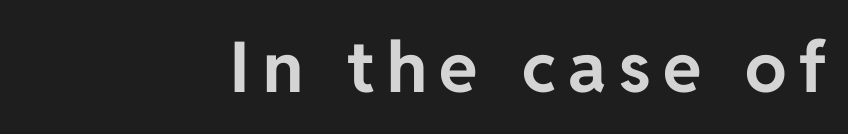
Words float on clear page, feet unadorned. Note the varied advance widths — an 'i' is clearly narrower than an 'm'. Caption: bold face, heavy strokes. The text block is weighted toward the right margin, trailing off unevenly leftward.
